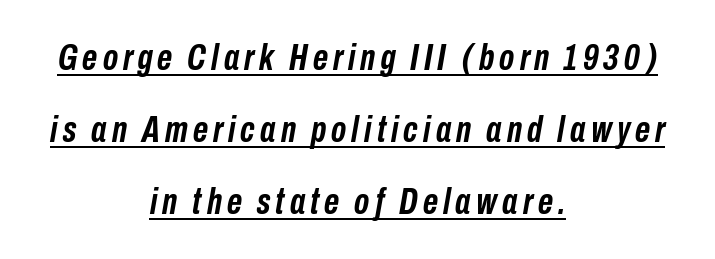
{"italic": "yes", "lean": "right", "slant_degrees": 10, "bold": "yes", "weight": "semibold", "width": "condensed", "stroke_contrast": "low", "x_height": "medium", "monospaced": "no", "underline": "yes", "align": "center", "line_spacing": "loose", "line_spacing_ratio": 1.94, "glyph_px": 37}
